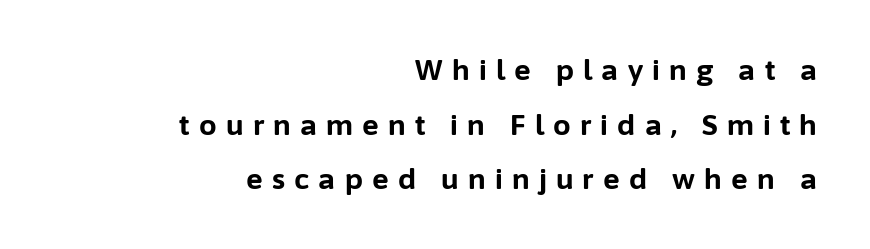
Q: Is the text bold? A: Yes.
Q: Is the text italic (slanted)? A: No, it is upright.
Q: Is the typeface a serif or a sans-serif typeface? A: Sans-serif.
Q: Is the text underlined? A: No.
Q: How is the paragraph aligned? A: Right-aligned.
Q: Is the spacing between letters normal or unusually wide? A: Unusually wide.
Q: Is the spacing between lines tight, normal or loose? A: Loose.
Q: Width (condensed, normal, or wide)? A: Normal.
Q: Stroke contrast? A: Low.
Q: x-height? A: Medium.
Q: Monospaced? A: No.
